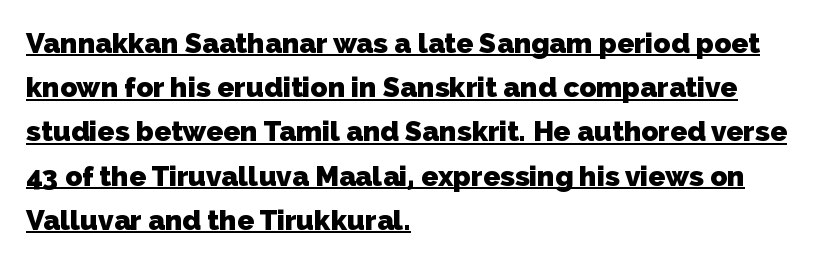
Think of a printed novel: that variable character pitch is what you see here. Does the type have serifs? No, each stem ends abruptly. These lines keep a tight, regular rhythm from letter to letter. Notice how a bar underscores the lettering throughout. One glance says typical: line gaps are just what's usual. Compared with a centered layout, this one pins lines to the left instead.
